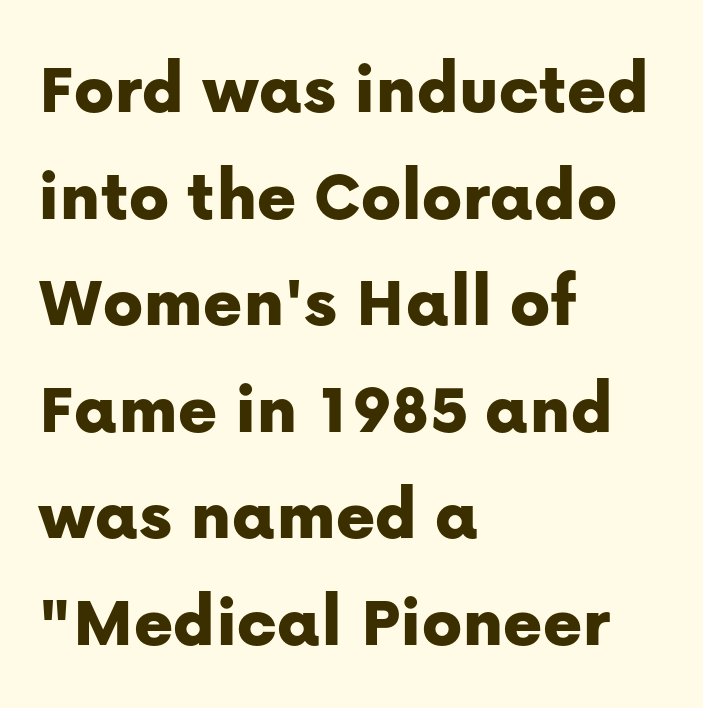
The image shows 74 px sans-serif type, upright; set left-aligned, normal line spacing (1.44x), normal letter spacing, not underlined; low stroke contrast and a medium x-height.
